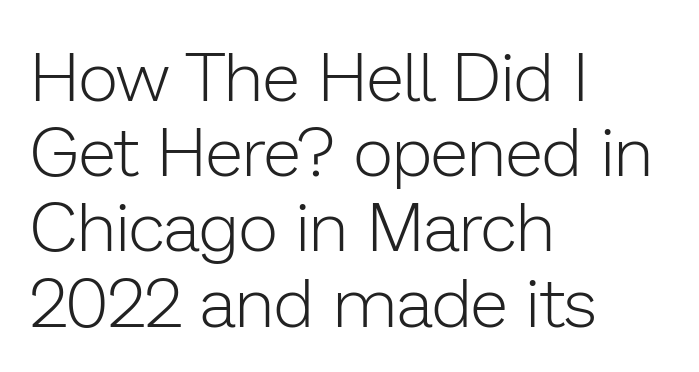
{"serif": "no", "italic": "no", "bold": "no", "weight": "light", "width": "normal", "stroke_contrast": "low", "x_height": "medium", "monospaced": "no", "underline": "no", "align": "left", "line_spacing": "tight", "line_spacing_ratio": 1.09, "letter_spacing": "normal", "letter_spacing_em": 0.0, "glyph_px": 69}
